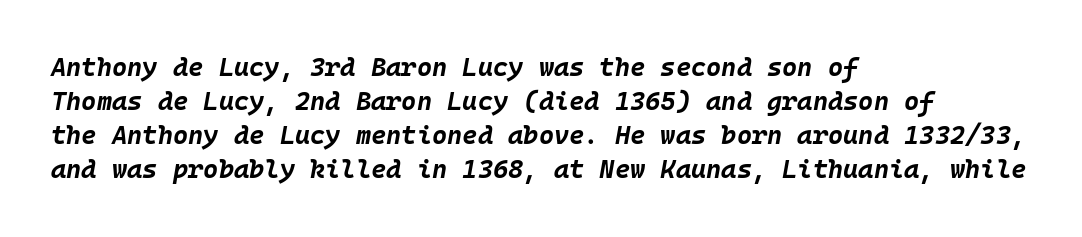
Posture: slanted. Layout note: lines flush left. Look at the stroke-to-counter ratio: heavy, a bold. Letter spacing: default. Regarding leading, the lines here are spaced in the standard way.
